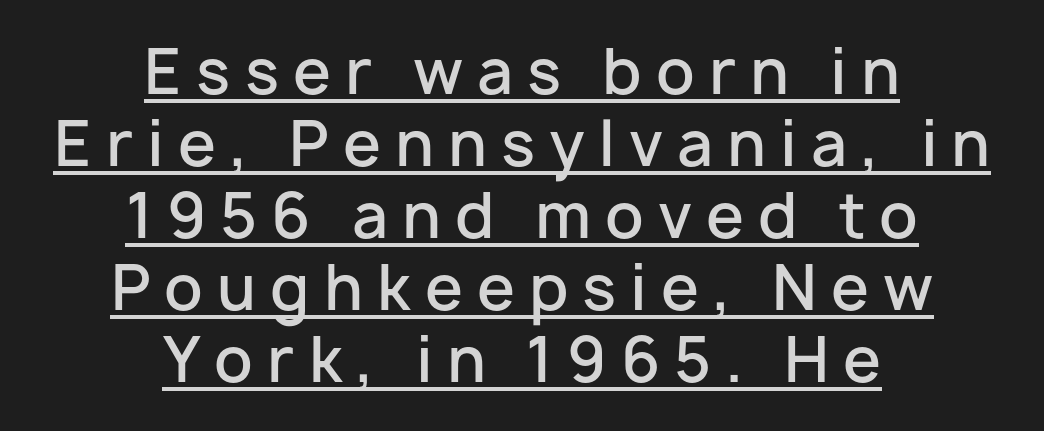
The image shows 61 px semibold sans-serif type, upright; set centered, line spacing 1.18x, unusually wide letter spacing (+0.23 em), underlined; low stroke contrast and a medium x-height.
